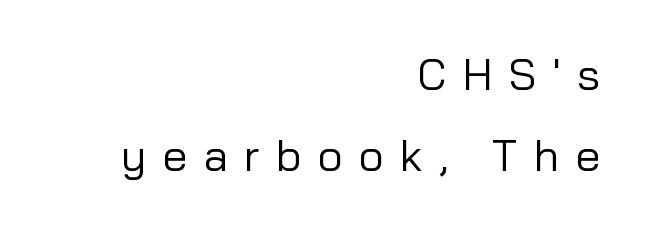
The image shows 44 px regular-weight sans-serif type, upright; set right-aligned, line spacing 1.83x, unusually wide letter spacing (+0.37 em), not underlined; low stroke contrast and a medium x-height.
